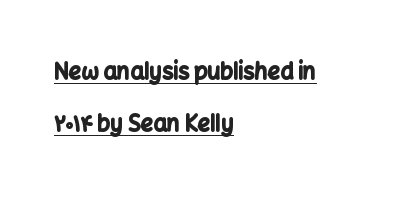
Summary of vertical rhythm: relaxed, with wide interline spacing. Nothing unusual about the tracking: characters are spaced as the font intends. Line starts are locked; line ends wander. The characters look thick and weighty, a clear bold. The words here are underlined. Quick note: not italic, upright.
